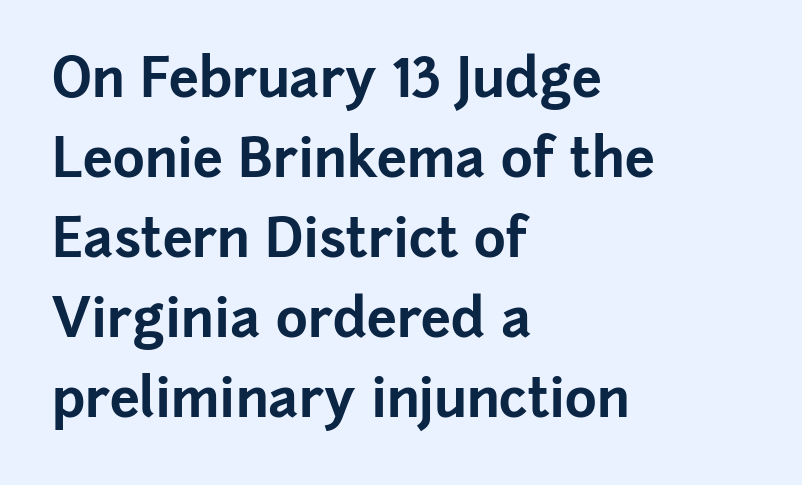
The image shows 54 px bold sans-serif type, upright; set left-aligned, normal line spacing (1.48x), normal letter spacing, not underlined; low stroke contrast and a medium x-height.
